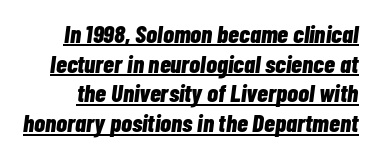
{"italic": "yes", "lean": "right", "slant_degrees": 7, "bold": "yes", "underline": "yes", "line_spacing_ratio": 1.19, "letter_spacing": "normal", "letter_spacing_em": 0.0, "glyph_px": 25}
